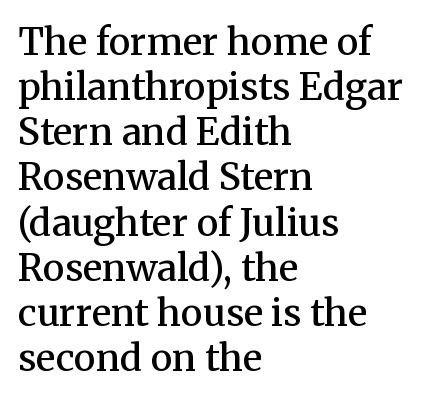
Q: Is the text bold? A: Semi-bold.
Q: Is the text italic (slanted)? A: No, it is upright.
Q: Is the typeface a serif or a sans-serif typeface? A: Serif.
Q: Is the text underlined? A: No.
Q: How is the paragraph aligned? A: Left-aligned.
Q: Is the spacing between letters normal or unusually wide? A: Normal.
Q: Width (condensed, normal, or wide)? A: Normal.
Q: Stroke contrast? A: Medium.
Q: x-height? A: Medium.
Q: Monospaced? A: No.
